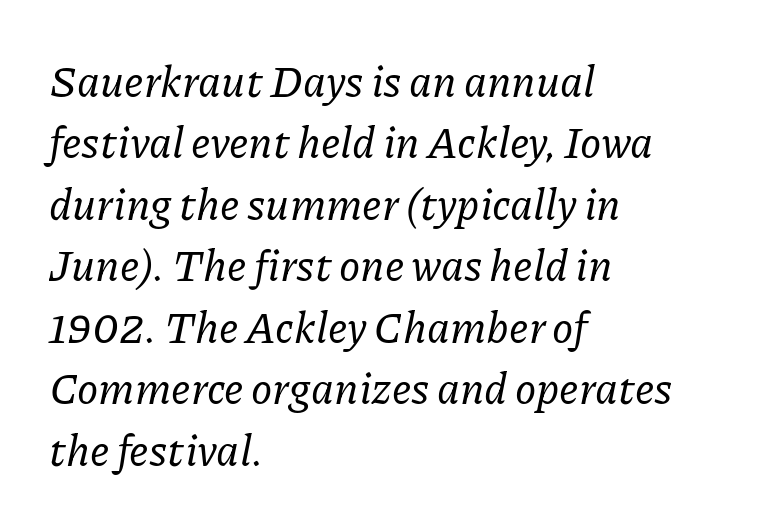
{"serif": "yes", "italic": "yes", "lean": "right", "slant_degrees": 11, "width": "normal", "stroke_contrast": "low", "x_height": "medium", "monospaced": "no", "underline": "no", "align": "left", "line_spacing": "normal", "line_spacing_ratio": 1.43, "letter_spacing": "normal", "letter_spacing_em": 0.0, "glyph_px": 43}
